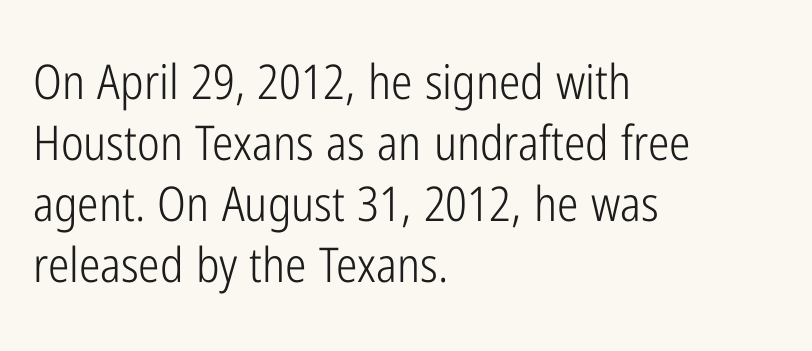
{"serif": "no", "italic": "no", "bold": "no", "weight": "light", "width": "condensed", "stroke_contrast": "low", "x_height": "medium", "monospaced": "no", "underline": "no", "align": "left", "line_spacing": "normal", "line_spacing_ratio": 1.27, "letter_spacing": "normal", "letter_spacing_em": 0.0, "glyph_px": 48}
